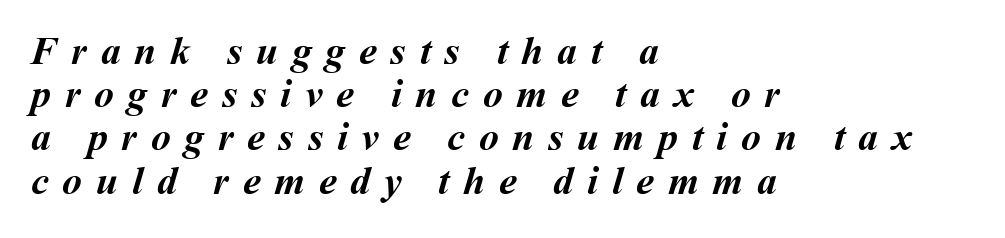
{"bold": "yes", "weight": "semibold", "width": "normal", "stroke_contrast": "medium", "x_height": "medium", "monospaced": "no", "underline": "no", "align": "left", "line_spacing": "tight", "line_spacing_ratio": 1.08, "letter_spacing": "wide", "letter_spacing_em": 0.34, "glyph_px": 40}
